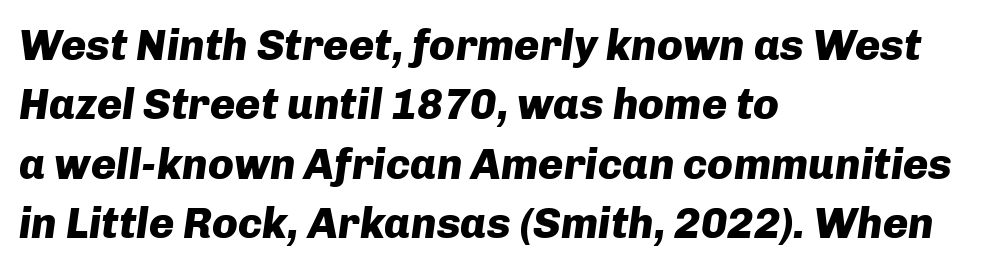
{"italic": "yes", "lean": "right", "slant_degrees": 8, "bold": "yes", "weight": "heavy", "width": "normal", "stroke_contrast": "low", "x_height": "medium", "monospaced": "no", "underline": "no", "align": "left", "line_spacing": "normal", "line_spacing_ratio": 1.38, "letter_spacing": "normal", "letter_spacing_em": 0.0, "glyph_px": 43}
